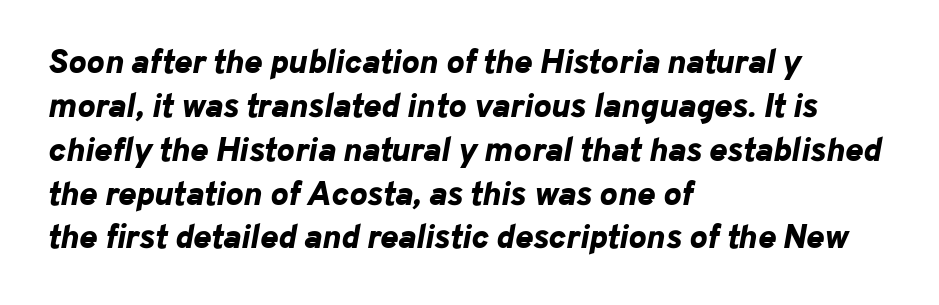
{"italic": "yes", "lean": "right", "slant_degrees": 10, "bold": "yes", "weight": "bold", "width": "normal", "stroke_contrast": "low", "x_height": "medium", "monospaced": "no", "underline": "no", "align": "left", "line_spacing": "normal", "line_spacing_ratio": 1.29, "letter_spacing": "normal", "letter_spacing_em": 0.0, "glyph_px": 34}
